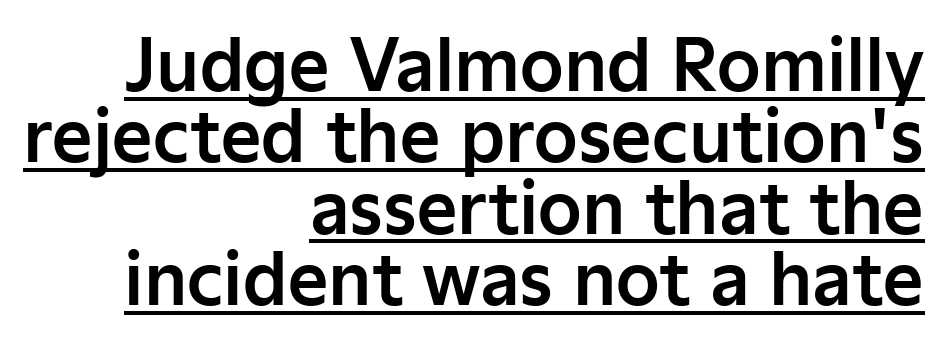
Q: Is the text italic (slanted)? A: No, it is upright.
Q: Is the typeface a serif or a sans-serif typeface? A: Sans-serif.
Q: Is the text underlined? A: Yes.
Q: How is the paragraph aligned? A: Right-aligned.
Q: Is the spacing between letters normal or unusually wide? A: Normal.
Q: Is the spacing between lines tight, normal or loose? A: Tight.
Q: Width (condensed, normal, or wide)? A: Normal.
Q: Stroke contrast? A: Low.
Q: x-height? A: Medium.
Q: Monospaced? A: No.
